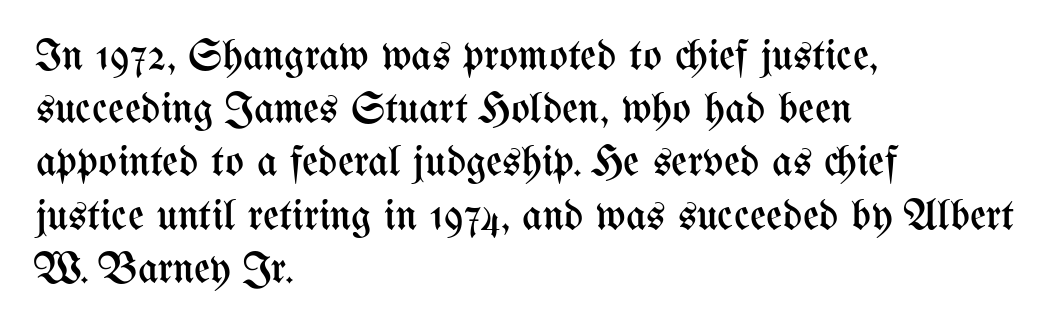
Q: Is the text bold? A: No.
Q: Is the text italic (slanted)? A: No, it is upright.
Q: Is the text underlined? A: No.
Q: How is the paragraph aligned? A: Left-aligned.
Q: Is the spacing between letters normal or unusually wide? A: Normal.
Q: Width (condensed, normal, or wide)? A: Condensed.
Q: Stroke contrast? A: Medium.
Q: x-height? A: Medium.
Q: Monospaced? A: No.
